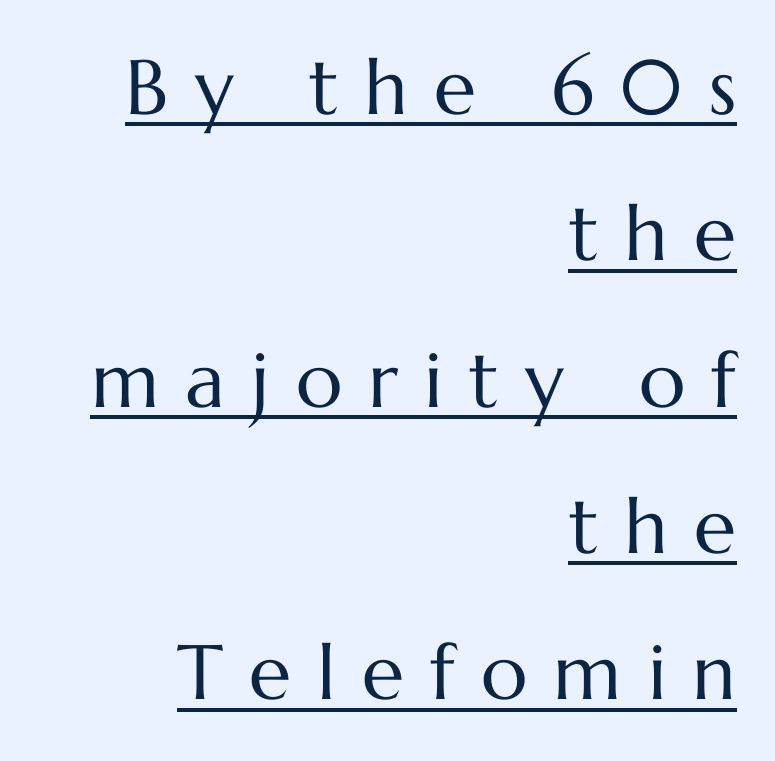
Q: Is the text bold? A: No.
Q: Is the text italic (slanted)? A: No, it is upright.
Q: Is the text underlined? A: Yes.
Q: How is the paragraph aligned? A: Right-aligned.
Q: Is the spacing between letters normal or unusually wide? A: Unusually wide.
Q: Is the spacing between lines tight, normal or loose? A: Loose.
Q: Width (condensed, normal, or wide)? A: Normal.
Q: Stroke contrast? A: Medium.
Q: x-height? A: Medium.
Q: Monospaced? A: No.
